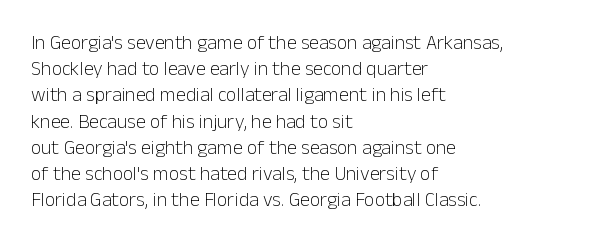
Q: Is the text bold? A: No.
Q: Is the text italic (slanted)? A: No, it is upright.
Q: Is the text underlined? A: No.
Q: How is the paragraph aligned? A: Left-aligned.
Q: Is the spacing between letters normal or unusually wide? A: Normal.
Q: Is the spacing between lines tight, normal or loose? A: Normal.
